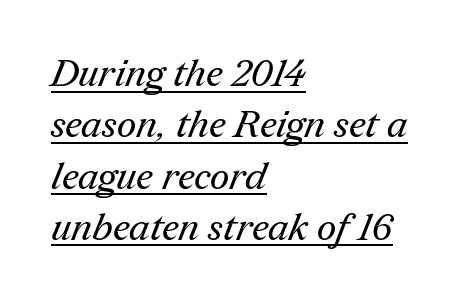
Honestly, the underline is the first thing you notice here. The passage shown has conventional tracking throughout. Each letter keeps its own natural width here, so spacing adapts to shape. Reading down the block, your eye returns to a fixed left position each line. The passage shown is not bold in any degree.
